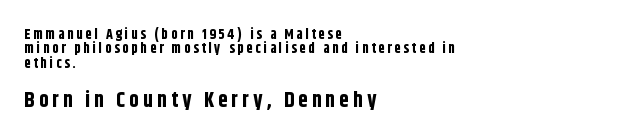
Designer's note — italics off, roman on. The lower block of text is set noticeably larger than the block above it. Any mark beneath the type? The region is blank. The passage is arranged the way most books set body copy — flush left.
